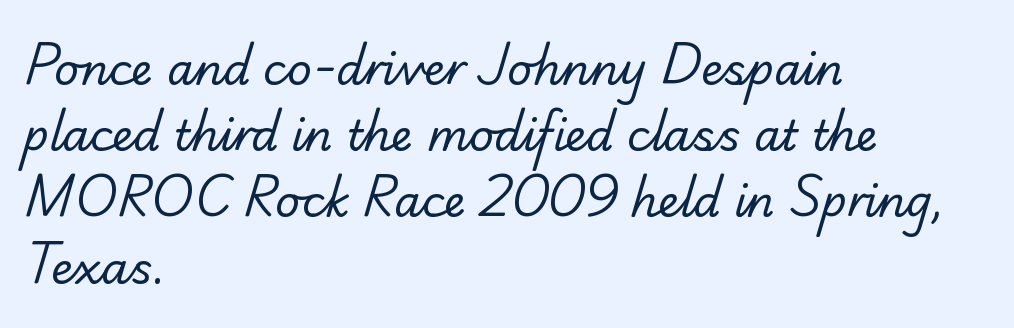
{"serif": "yes", "bold": "no", "weight": "regular", "width": "normal", "stroke_contrast": "low", "x_height": "small", "monospaced": "no", "underline": "no", "align": "left", "line_spacing": "normal", "line_spacing_ratio": 1.54, "letter_spacing": "normal", "letter_spacing_em": 0.0, "glyph_px": 43}
